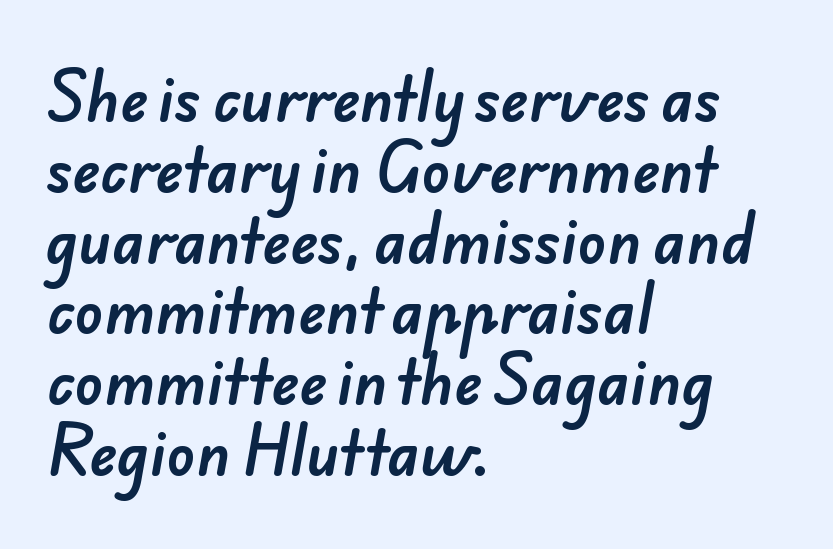
Q: Is the typeface a serif or a sans-serif typeface? A: Sans-serif.
Q: Is the text underlined? A: No.
Q: How is the paragraph aligned? A: Left-aligned.
Q: Is the spacing between letters normal or unusually wide? A: Normal.
Q: Width (condensed, normal, or wide)? A: Normal.
Q: Stroke contrast? A: Low.
Q: x-height? A: Small.
Q: Monospaced? A: No.
